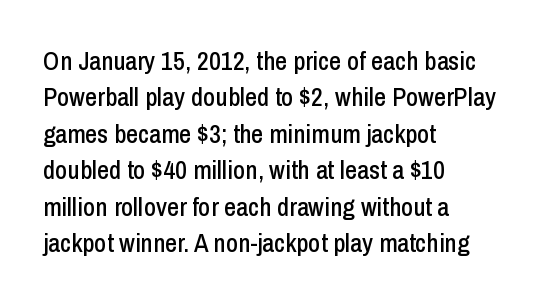
The image shows 26 px text type, upright; set left-aligned, normal line spacing (1.4x), normal letter spacing, not underlined.
